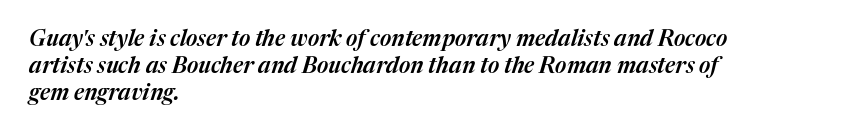
The image shows 22 px text type, italic (leaning right); set left-aligned, line spacing 1.22x, normal letter spacing, not underlined.
